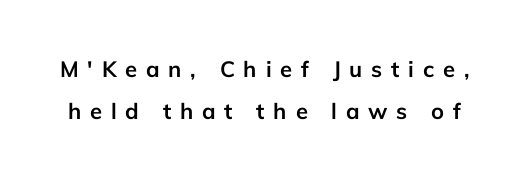
{"italic": "no", "bold": "yes", "underline": "no", "line_spacing": "loose", "line_spacing_ratio": 1.91, "letter_spacing": "wide", "letter_spacing_em": 0.4, "glyph_px": 22}
